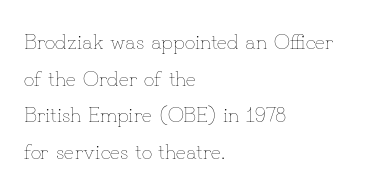
{"italic": "no", "bold": "no", "underline": "no", "align": "left", "line_spacing_ratio": 1.74, "letter_spacing": "normal", "letter_spacing_em": 0.0, "glyph_px": 21}
